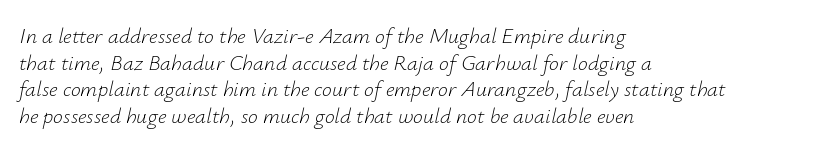
The image shows 22 px text type, italic (leaning right); set left-aligned, line spacing 1.21x, normal letter spacing, not underlined.
